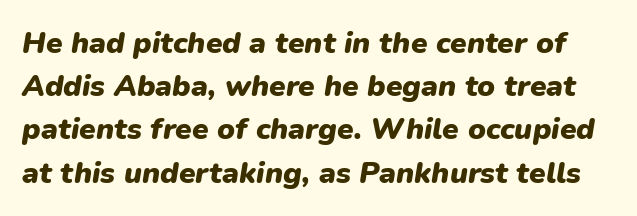
The image shows 30 px heavy type, italic (leaning right); set normal line spacing (1.44x), normal letter spacing, not underlined; low stroke contrast and a medium x-height.
